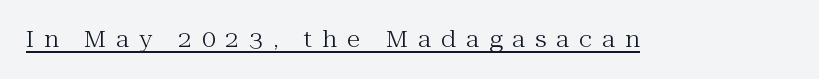
The image shows 22 px text type, upright; set unusually wide letter spacing (+0.46 em), underlined.
